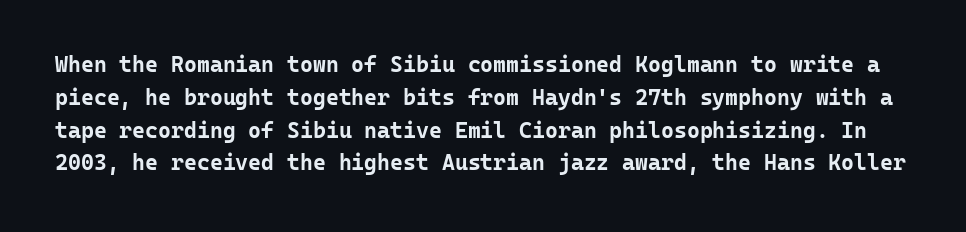
Q: Is the text bold? A: Yes.
Q: Is the text italic (slanted)? A: No, it is upright.
Q: Is the text underlined? A: No.
Q: Is the spacing between letters normal or unusually wide? A: Normal.
Q: Is the spacing between lines tight, normal or loose? A: Normal.
